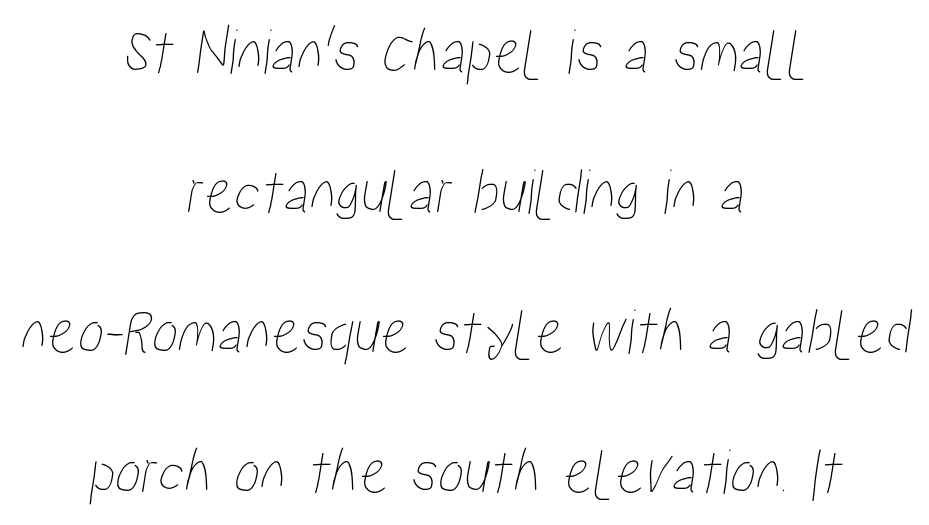
Q: Is the text underlined? A: No.
Q: How is the paragraph aligned? A: Centered.
Q: Is the spacing between letters normal or unusually wide? A: Normal.
Q: Is the spacing between lines tight, normal or loose? A: Loose.
Q: Width (condensed, normal, or wide)? A: Condensed.
Q: Stroke contrast? A: Low.
Q: x-height? A: Medium.
Q: Monospaced? A: No.
